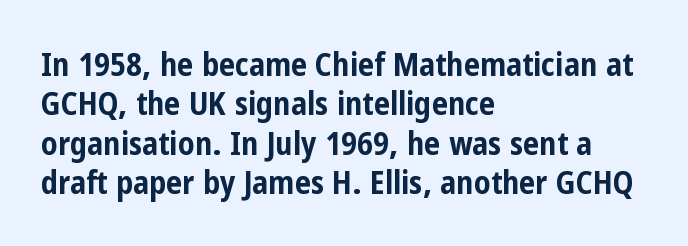
Italic? Not at all — the glyphs are vertical. Rule under the text: the space is simply empty. Unlike a traditional serif, this face leaves its strokes unadorned. In CSS terms this would be text-align: left. The line texture is even and compact thanks to regular tracking.
